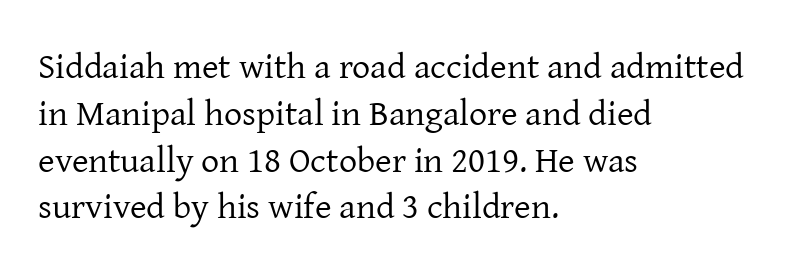
Letter spacing: default. To sum up the face: it has serifs. A typesetter would call this proportional, since set widths differ per character. The rendering uses a moderate line-height, typical for paragraphs.
